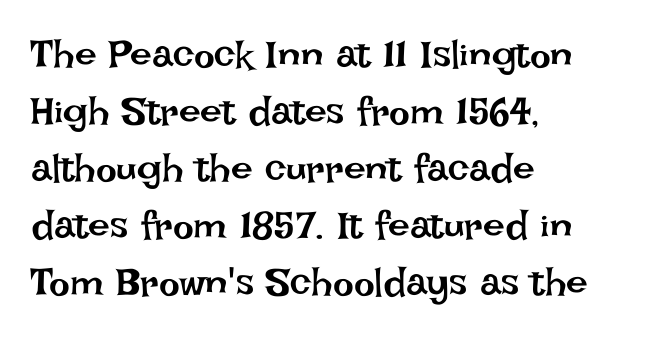
Q: Is the text bold? A: No.
Q: Is the text italic (slanted)? A: No, it is upright.
Q: Is the text underlined? A: No.
Q: How is the paragraph aligned? A: Left-aligned.
Q: Is the spacing between letters normal or unusually wide? A: Normal.
Q: Is the spacing between lines tight, normal or loose? A: Normal.
Q: Width (condensed, normal, or wide)? A: Normal.
Q: Stroke contrast? A: Low.
Q: x-height? A: Large.
Q: Monospaced? A: No.
